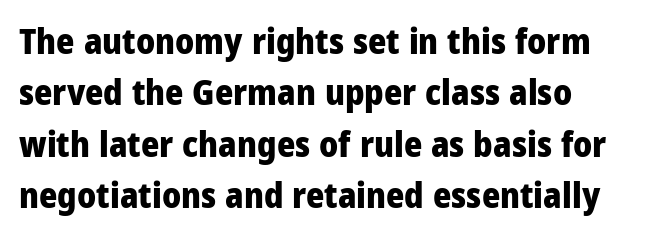
{"serif": "no", "italic": "no", "bold": "yes", "weight": "heavy", "width": "condensed", "stroke_contrast": "low", "x_height": "large", "monospaced": "no", "underline": "no", "align": "left", "line_spacing": "normal", "line_spacing_ratio": 1.47, "letter_spacing": "normal", "letter_spacing_em": 0.0, "glyph_px": 35}
